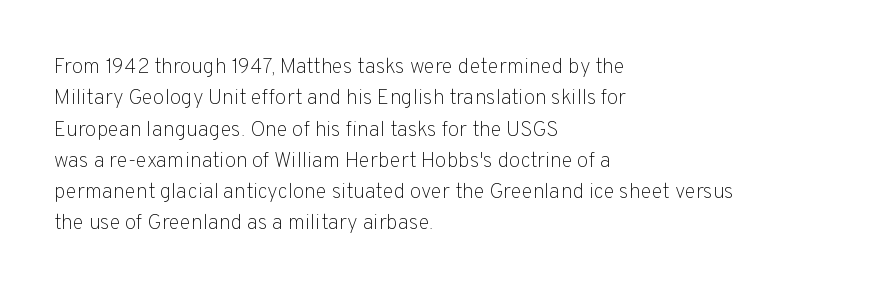
{"italic": "no", "bold": "no", "underline": "no", "align": "left", "line_spacing": "normal", "line_spacing_ratio": 1.49, "letter_spacing": "normal", "letter_spacing_em": 0.0, "glyph_px": 21}
